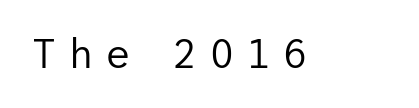
The type is letterspaced generously, with wide tracking. Each row of text sits above clean, open space. Caption: face not bold, strokes unweighted. Unlike italic type, these characters show no tilt at all.
